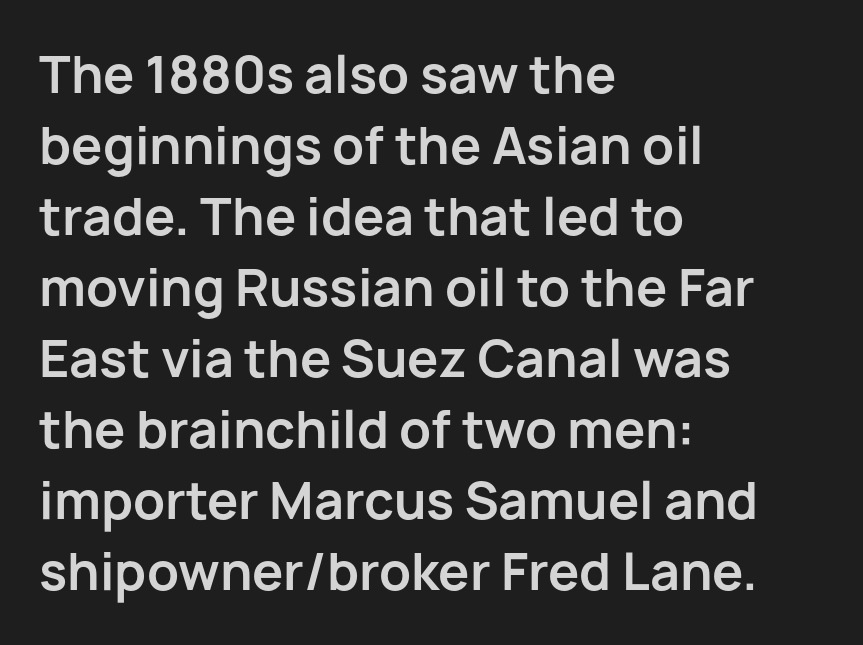
No extra tracking has been applied to these lines. Check where the strokes stop: nothing finishes them off — pure sans. Lines of text with bare space underneath. The typography opts for an upright posture over an oblique one. How would I describe the line gaps? Plain and ordinary. Every row of glyphs begins at an identical x-position on the left.
